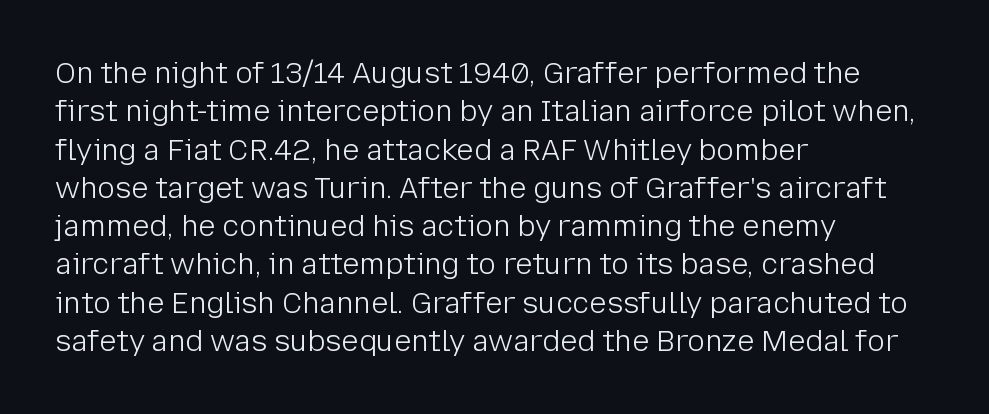
{"serif": "no", "italic": "no", "bold": "no", "weight": "light", "width": "normal", "stroke_contrast": "low", "x_height": "medium", "monospaced": "no", "underline": "no", "align": "left", "line_spacing": "normal", "line_spacing_ratio": 1.32, "letter_spacing": "normal", "letter_spacing_em": 0.0, "glyph_px": 29}
